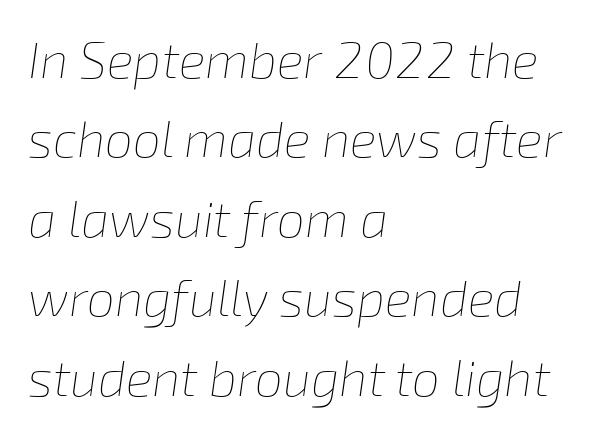
Q: Is the text bold? A: No.
Q: Is the text italic (slanted)? A: Yes, it leans right by about 8 degrees.
Q: Is the text underlined? A: No.
Q: How is the paragraph aligned? A: Left-aligned.
Q: Is the spacing between letters normal or unusually wide? A: Normal.
Q: Is the spacing between lines tight, normal or loose? A: Normal.
Q: Width (condensed, normal, or wide)? A: Normal.
Q: Stroke contrast? A: Low.
Q: x-height? A: Medium.
Q: Monospaced? A: No.
